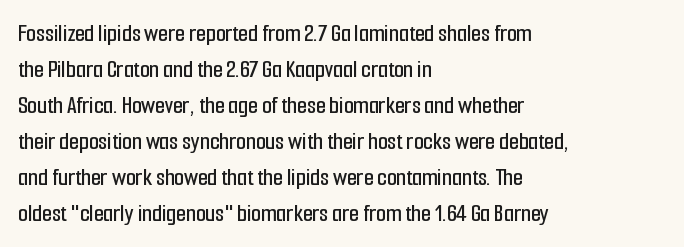
Q: Is the text italic (slanted)? A: No, it is upright.
Q: Is the text underlined? A: No.
Q: How is the paragraph aligned? A: Left-aligned.
Q: Is the spacing between letters normal or unusually wide? A: Normal.
Q: Is the spacing between lines tight, normal or loose? A: Normal.
